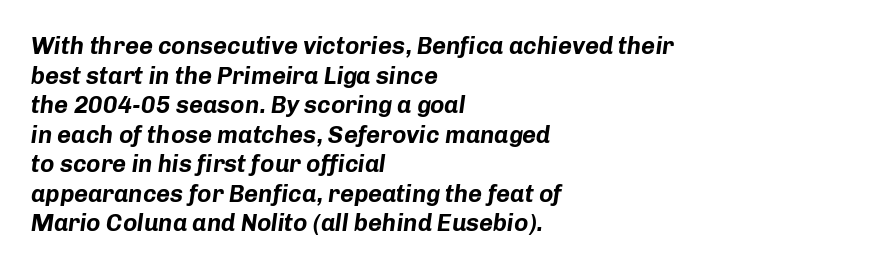
{"italic": "yes", "lean": "right", "slant_degrees": 8, "bold": "yes", "underline": "no", "align": "left", "line_spacing_ratio": 1.23, "letter_spacing": "normal", "letter_spacing_em": 0.0, "glyph_px": 24}
